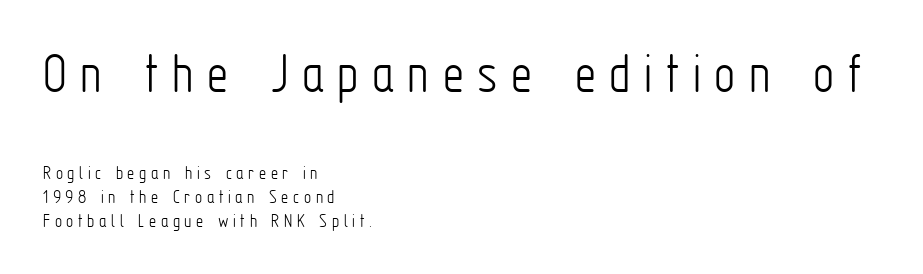
Q: Is the text bold? A: No.
Q: Is the text italic (slanted)? A: No, it is upright.
Q: Is the typeface a serif or a sans-serif typeface? A: Sans-serif.
Q: Is the text underlined? A: No.
Q: How is the paragraph aligned? A: Left-aligned.
Q: Is the spacing between letters normal or unusually wide? A: Unusually wide.
Q: Which block of text is set in a larger size, the first (top) or the second (bottom)? A: The first (top) one.
Q: Width (condensed, normal, or wide)? A: Condensed.
Q: Stroke contrast? A: Low.
Q: x-height? A: Medium.
Q: Monospaced? A: No.
